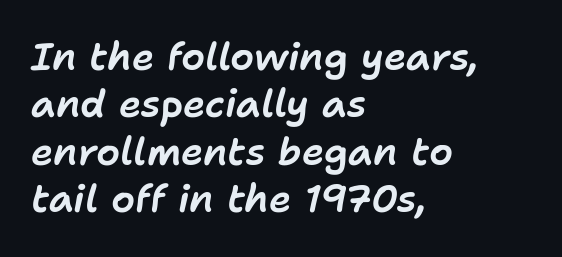
Q: Is the text italic (slanted)? A: Yes, it leans right by about 11 degrees.
Q: Is the text underlined? A: No.
Q: How is the paragraph aligned? A: Left-aligned.
Q: Is the spacing between letters normal or unusually wide? A: Normal.
Q: Is the spacing between lines tight, normal or loose? A: Normal.
Q: Width (condensed, normal, or wide)? A: Normal.
Q: Stroke contrast? A: Low.
Q: x-height? A: Medium.
Q: Monospaced? A: No.
